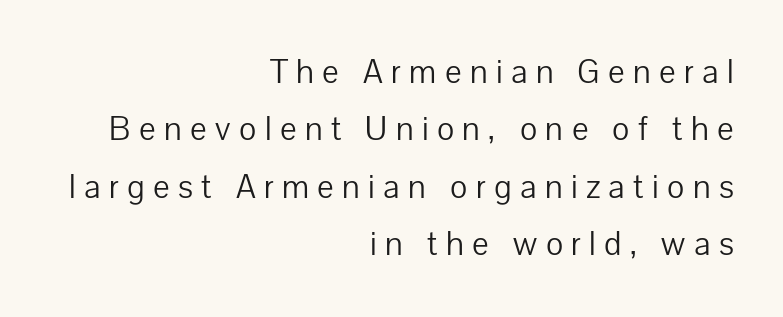
The image shows 35 px light sans-serif type, upright; set right-aligned, normal line spacing (1.64x), unusually wide letter spacing (+0.24 em), not underlined; low stroke contrast and a medium x-height.
